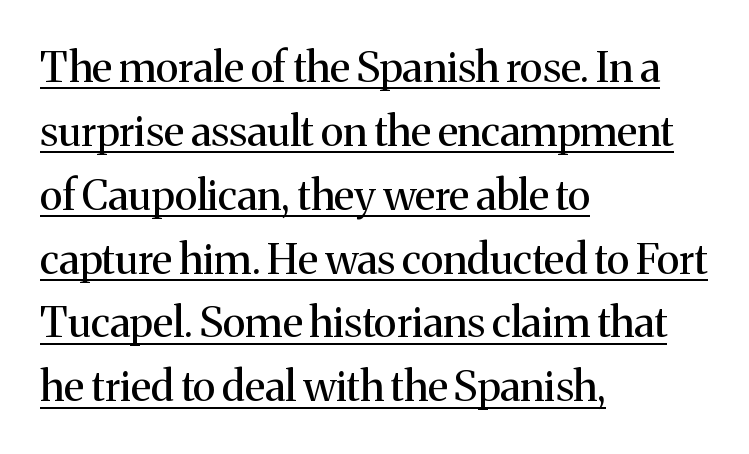
Posture: vertical. Weight: not bold — regular or lighter. A normal amount of white space separates one row of letters from the next. Proportional: the letters do not fall into vertical columns. A student would call this left alignment; a typographer would say flush left, rag right. The text was rendered using a seriffed face with decorative stroke endings.
